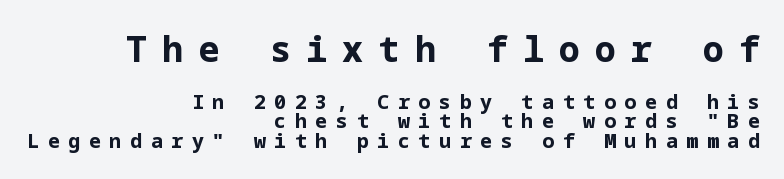
The image shows 35 px bold sans-serif type, upright; set right-aligned, tight line spacing (0.99x), unusually wide letter spacing (+0.43 em), not underlined; the first (top) block is 1.75x larger; low stroke contrast and a medium x-height.
